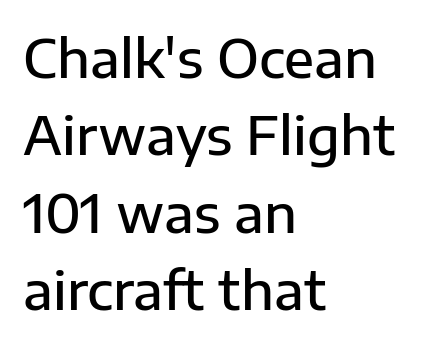
{"serif": "no", "italic": "no", "bold": "semi", "weight": "semibold", "width": "normal", "stroke_contrast": "low", "x_height": "medium", "monospaced": "no", "underline": "no", "align": "left", "line_spacing": "normal", "line_spacing_ratio": 1.46, "letter_spacing": "normal", "letter_spacing_em": 0.0, "glyph_px": 53}
